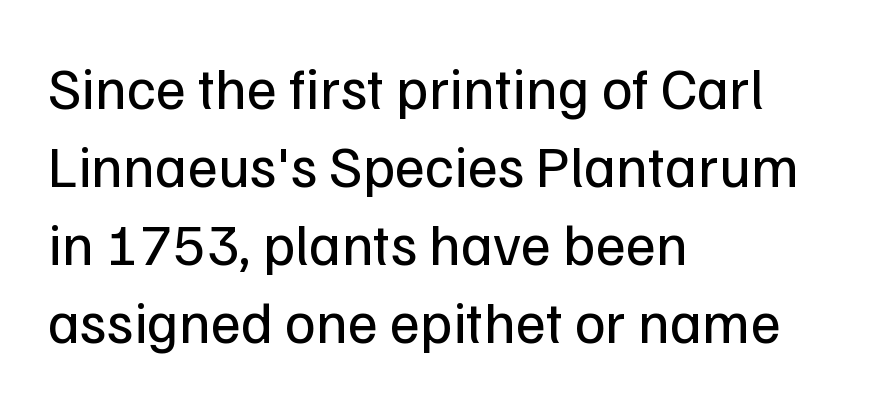
{"serif": "no", "italic": "no", "bold": "no", "weight": "regular", "width": "normal", "stroke_contrast": "low", "x_height": "medium", "monospaced": "no", "underline": "no", "align": "left", "line_spacing": "normal", "line_spacing_ratio": 1.32, "letter_spacing": "normal", "letter_spacing_em": 0.0, "glyph_px": 59}
